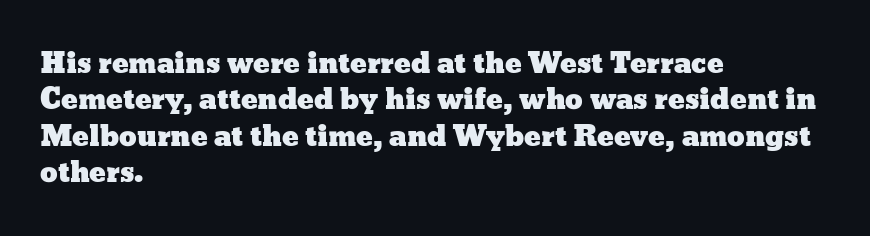
Nothing unusual about the tracking: characters are spaced as the font intends. The passage shown is not underscored anywhere. A typesetter would call this proportional, since set widths differ per character. The rows are spaced the way most documents space them.
